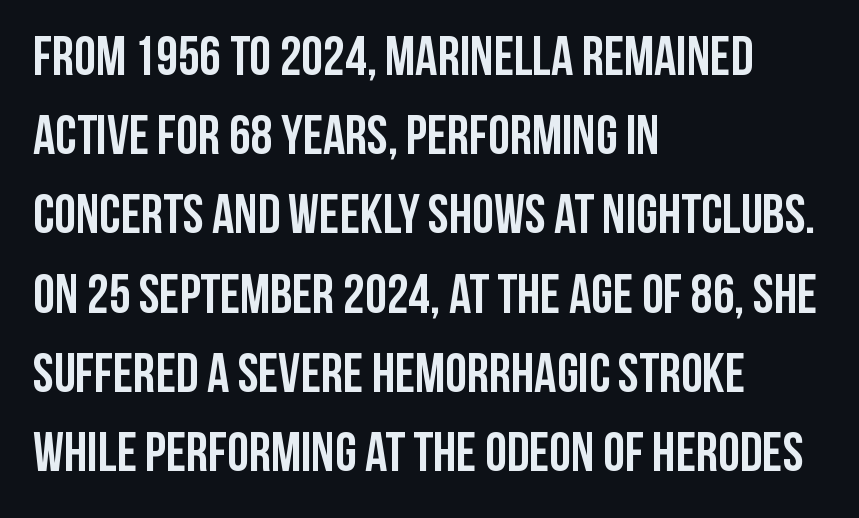
The image shows 55 px semibold, condensed sans-serif type, upright; set left-aligned, normal line spacing (1.44x), normal letter spacing, not underlined; low stroke contrast and a large x-height.
